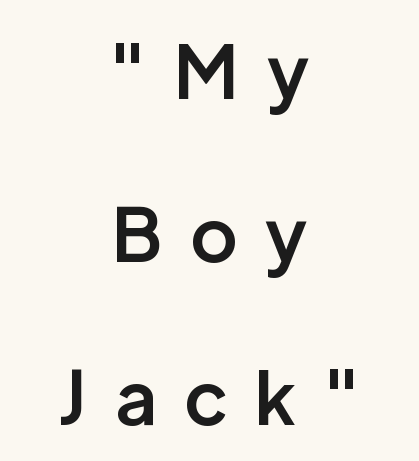
Q: Is the text bold? A: Semi-bold.
Q: Is the text italic (slanted)? A: No, it is upright.
Q: Is the typeface a serif or a sans-serif typeface? A: Sans-serif.
Q: Is the text underlined? A: No.
Q: How is the paragraph aligned? A: Centered.
Q: Is the spacing between letters normal or unusually wide? A: Unusually wide.
Q: Is the spacing between lines tight, normal or loose? A: Loose.
Q: Width (condensed, normal, or wide)? A: Normal.
Q: Stroke contrast? A: Low.
Q: x-height? A: Medium.
Q: Monospaced? A: No.
